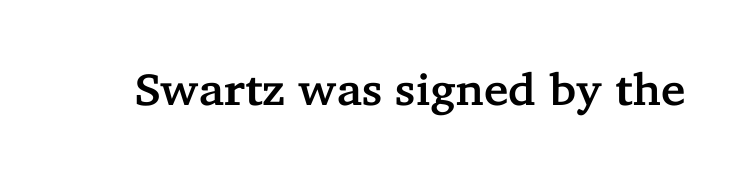
Underlining? Definitely not there. Does the type have serifs? Yes, each stem ends in a small foot. Each letter keeps its own natural width here, so spacing adapts to shape. You could call the tracking neutral — neither tight nor loose. The font's upright variant was chosen for this text.
